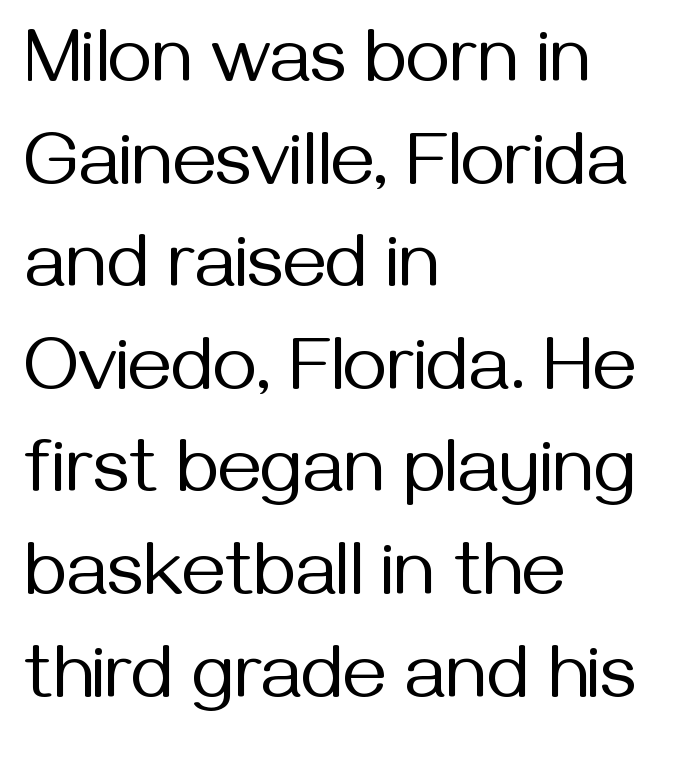
The image shows 76 px regular-weight sans-serif type, upright; set left-aligned, normal line spacing (1.35x), normal letter spacing, not underlined; medium stroke contrast and a medium x-height.
